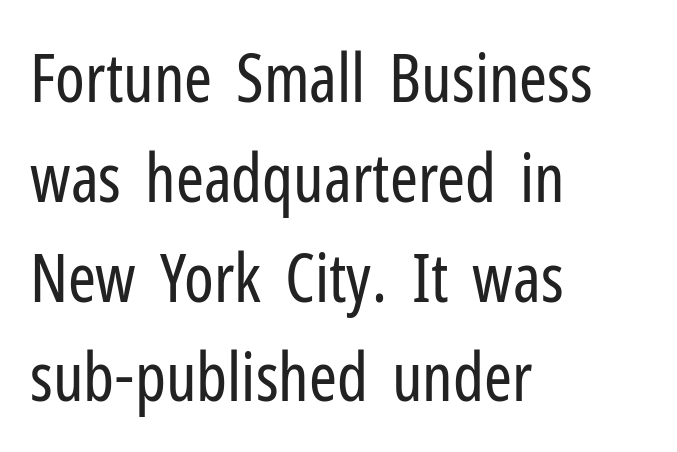
{"serif": "no", "italic": "no", "bold": "no", "weight": "regular", "width": "condensed", "stroke_contrast": "low", "x_height": "medium", "monospaced": "no", "underline": "no", "align": "left", "line_spacing": "normal", "line_spacing_ratio": 1.49, "letter_spacing": "normal", "letter_spacing_em": 0.0, "glyph_px": 67}
